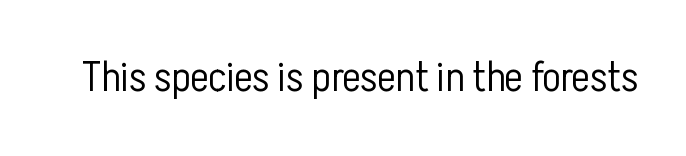
Q: Is the text bold? A: No.
Q: Is the text italic (slanted)? A: No, it is upright.
Q: Is the typeface a serif or a sans-serif typeface? A: Sans-serif.
Q: Is the text underlined? A: No.
Q: Is the spacing between letters normal or unusually wide? A: Normal.
Q: Width (condensed, normal, or wide)? A: Condensed.
Q: Stroke contrast? A: Low.
Q: x-height? A: Medium.
Q: Monospaced? A: No.
